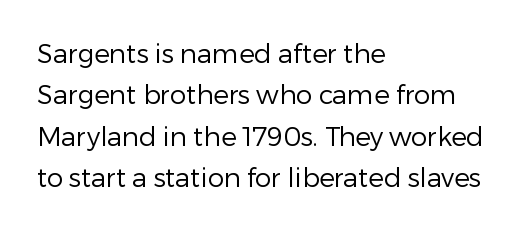
The image shows 26 px text type, upright; set left-aligned, normal line spacing (1.59x), normal letter spacing, not underlined.
